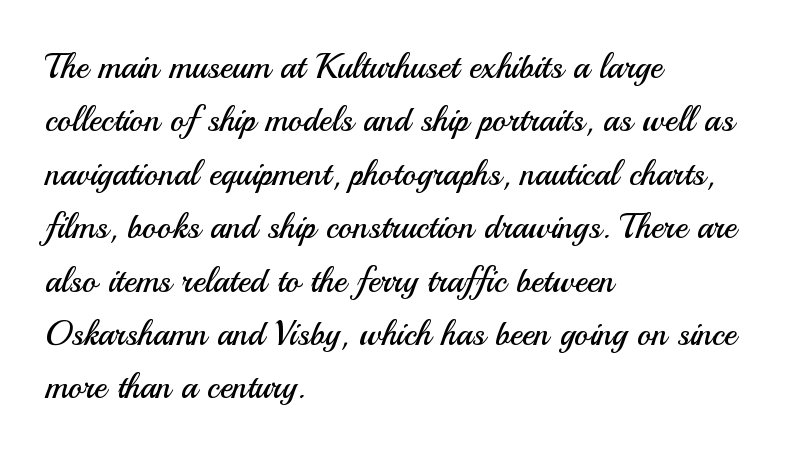
The image shows 34 px regular-weight sans-serif type; set left-aligned, normal line spacing (1.57x), normal letter spacing, not underlined; medium stroke contrast and a small x-height.
